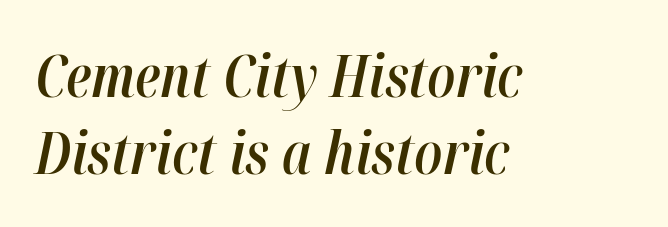
The image shows 58 px semibold, condensed type, italic (leaning right); set left-aligned, normal line spacing (1.33x), normal letter spacing, not underlined; high stroke contrast and a medium x-height.
